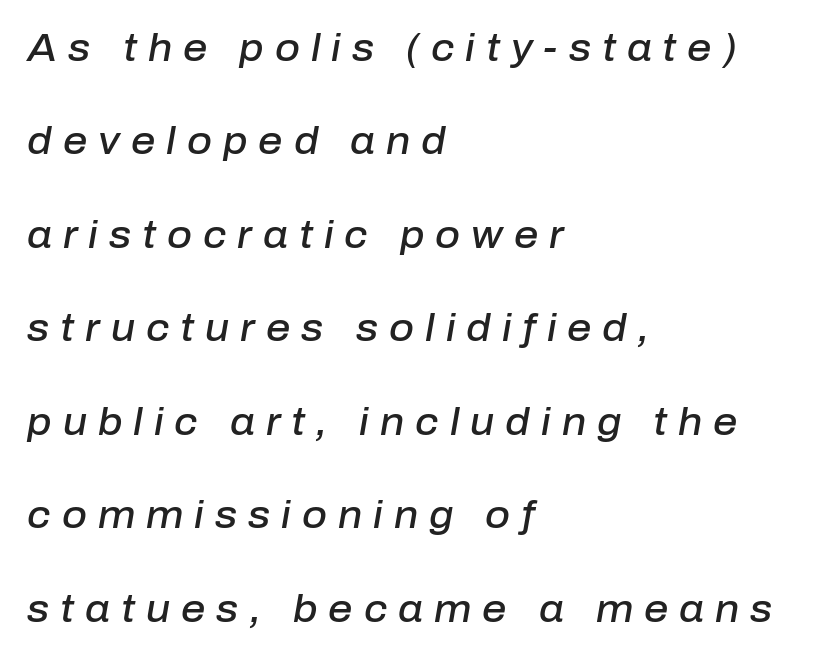
{"italic": "yes", "lean": "right", "slant_degrees": 10, "bold": "semi", "weight": "semibold", "width": "normal", "stroke_contrast": "low", "x_height": "medium", "monospaced": "no", "underline": "no", "align": "left", "line_spacing": "loose", "line_spacing_ratio": 2.46, "letter_spacing": "wide", "letter_spacing_em": 0.29, "glyph_px": 38}
